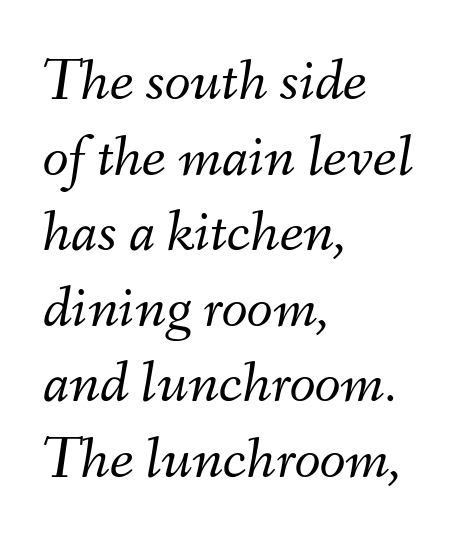
{"italic": "yes", "lean": "right", "slant_degrees": 9, "bold": "no", "weight": "light", "width": "normal", "stroke_contrast": "medium", "x_height": "small", "monospaced": "no", "underline": "no", "align": "left", "line_spacing": "normal", "line_spacing_ratio": 1.26, "letter_spacing": "normal", "letter_spacing_em": 0.0, "glyph_px": 60}
